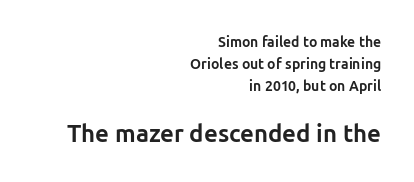
{"italic": "no", "bold": "yes", "underline": "no", "align": "right", "line_spacing": "normal", "line_spacing_ratio": 1.58, "letter_spacing": "normal", "letter_spacing_em": 0.0, "larger_block": "second", "size_ratio": 1.71, "glyph_px": 24}
